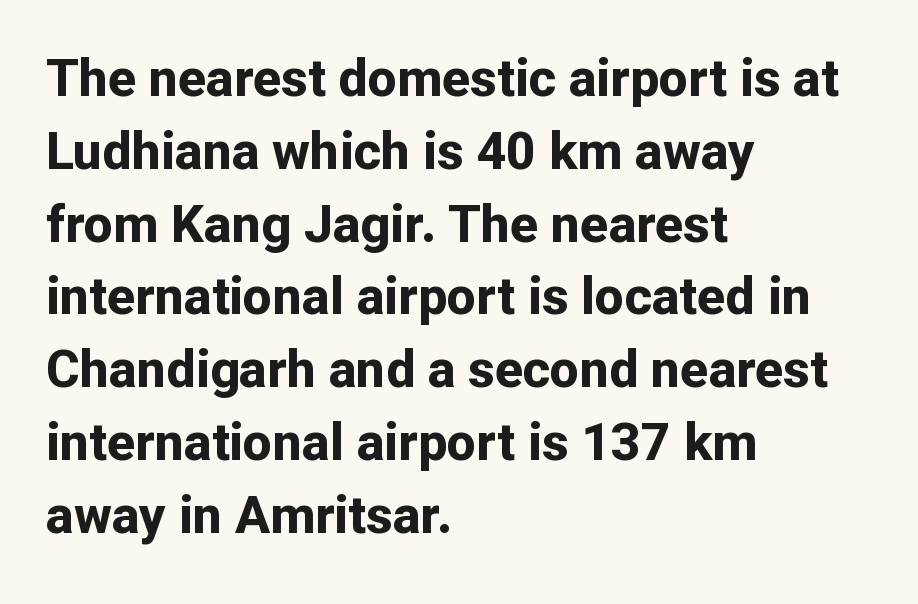
Q: Is the text bold? A: Yes.
Q: Is the text italic (slanted)? A: No, it is upright.
Q: Is the typeface a serif or a sans-serif typeface? A: Sans-serif.
Q: Is the text underlined? A: No.
Q: How is the paragraph aligned? A: Left-aligned.
Q: Is the spacing between letters normal or unusually wide? A: Normal.
Q: Is the spacing between lines tight, normal or loose? A: Normal.
Q: Width (condensed, normal, or wide)? A: Normal.
Q: Stroke contrast? A: Low.
Q: x-height? A: Medium.
Q: Monospaced? A: No.
